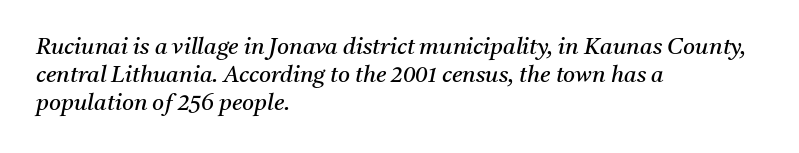
{"italic": "yes", "lean": "right", "slant_degrees": 11, "bold": "no", "underline": "no", "align": "left", "line_spacing_ratio": 1.22, "letter_spacing": "normal", "letter_spacing_em": 0.0, "glyph_px": 23}
